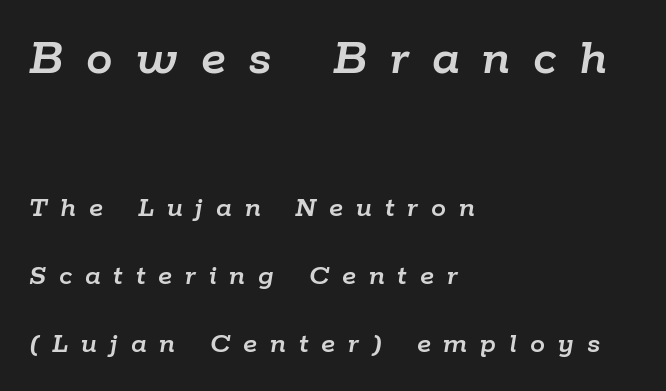
The image shows 53 px text type, italic (leaning right); set left-aligned, loose line spacing (2.26x), unusually wide letter spacing (+0.43 em), not underlined; the first (top) block is 1.77x larger; low stroke contrast and a medium x-height.
